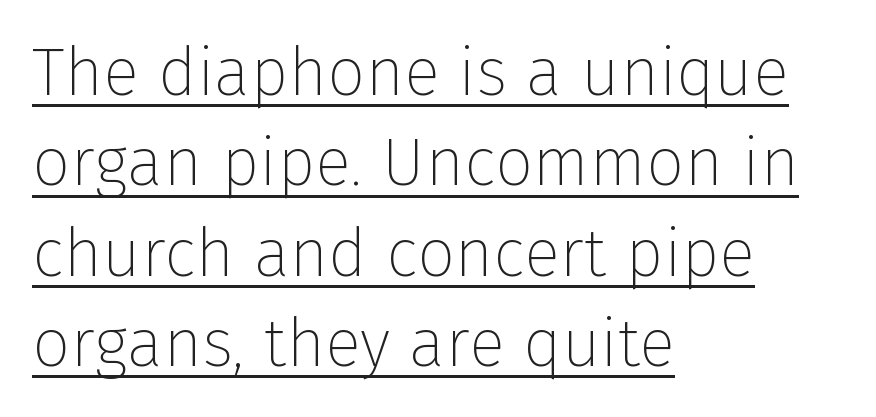
{"serif": "no", "italic": "no", "bold": "no", "weight": "thin", "width": "normal", "stroke_contrast": "low", "x_height": "medium", "monospaced": "no", "underline": "yes", "align": "left", "line_spacing": "normal", "line_spacing_ratio": 1.35, "letter_spacing": "normal", "letter_spacing_em": 0.0, "glyph_px": 67}
